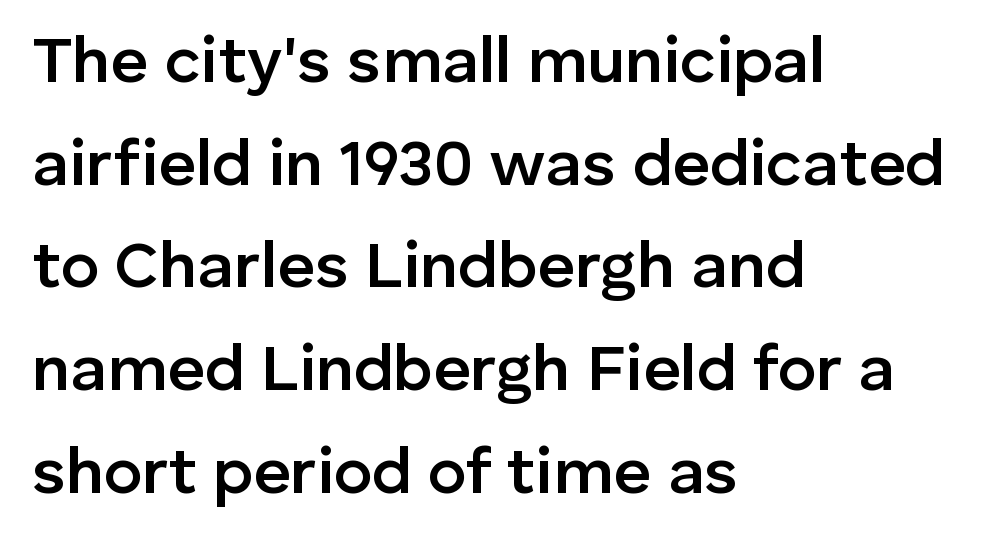
In CSS terms this would be text-align: left. Tall strokes in this sample are plumb rather than angled. These lines sit exactly where default settings would place them. Spacing between characters is what you'd get straight out of the box.
